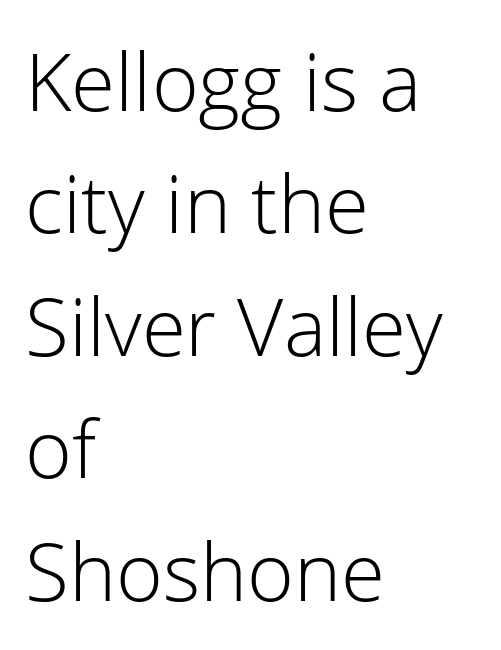
One glance says typical: line gaps are just what's usual. You can tell it's not italic because the verticals are truly vertical. These lines stack with their left ends in a neat column. These lines are rendered in a variable-pitch font. Typographically, this falls in the sans-serif category.
